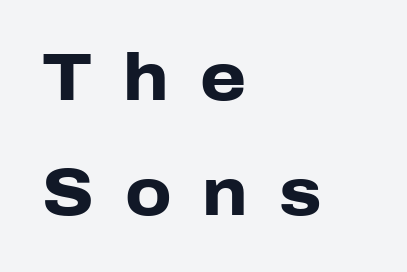
The image shows 66 px heavy sans-serif type, upright; set left-aligned, line spacing 1.75x, unusually wide letter spacing (+0.47 em), not underlined; low stroke contrast and a medium x-height.
